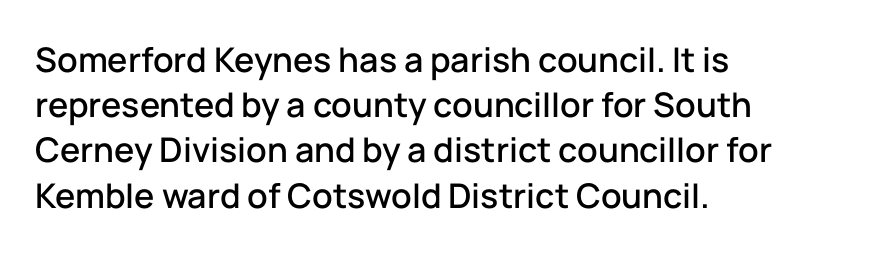
{"serif": "no", "italic": "no", "width": "normal", "stroke_contrast": "low", "x_height": "medium", "monospaced": "no", "underline": "no", "align": "left", "line_spacing": "normal", "line_spacing_ratio": 1.33, "letter_spacing": "normal", "letter_spacing_em": 0.0, "glyph_px": 34}
